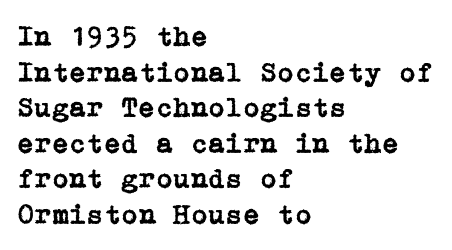
Horizontally, the lines are justified to the leading edge only. What stands out about the letter spacing? Nothing — it is the standard amount. You can tell from the footed stems that serif type was used. Italic: no, the glyphs are upright roman.
